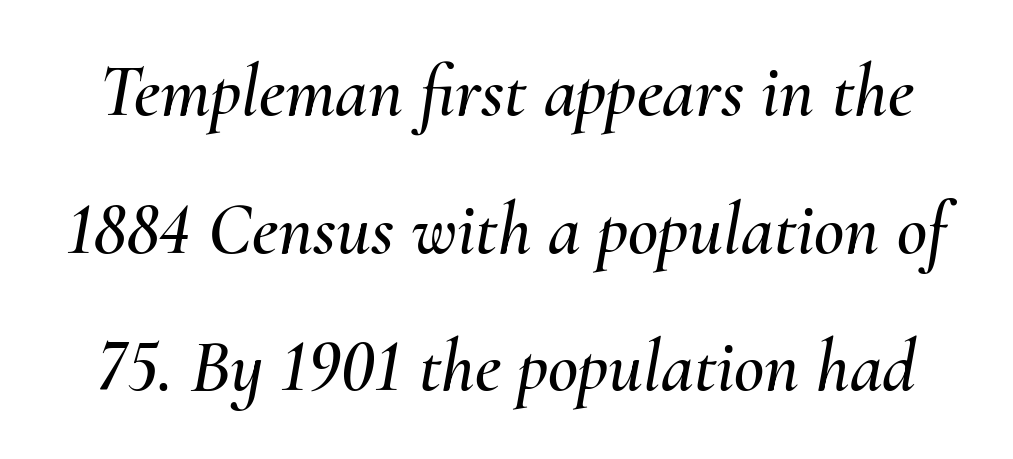
{"italic": "yes", "lean": "right", "slant_degrees": 10, "width": "normal", "stroke_contrast": "medium", "x_height": "small", "monospaced": "no", "underline": "no", "line_spacing_ratio": 1.86, "letter_spacing": "normal", "letter_spacing_em": 0.0, "glyph_px": 74}
